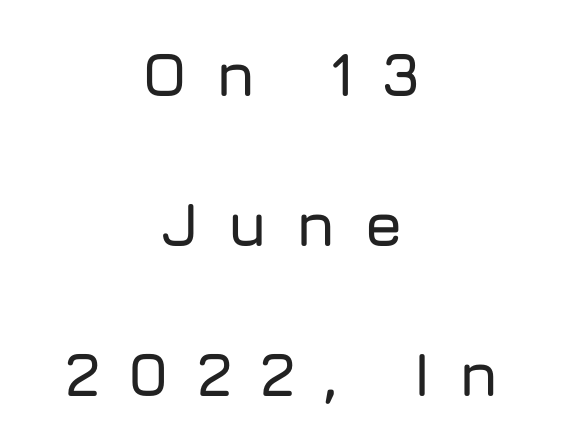
Q: Is the text italic (slanted)? A: No, it is upright.
Q: Is the typeface a serif or a sans-serif typeface? A: Sans-serif.
Q: Is the text underlined? A: No.
Q: How is the paragraph aligned? A: Centered.
Q: Is the spacing between letters normal or unusually wide? A: Unusually wide.
Q: Is the spacing between lines tight, normal or loose? A: Loose.
Q: Width (condensed, normal, or wide)? A: Normal.
Q: Stroke contrast? A: Low.
Q: x-height? A: Medium.
Q: Monospaced? A: No.
